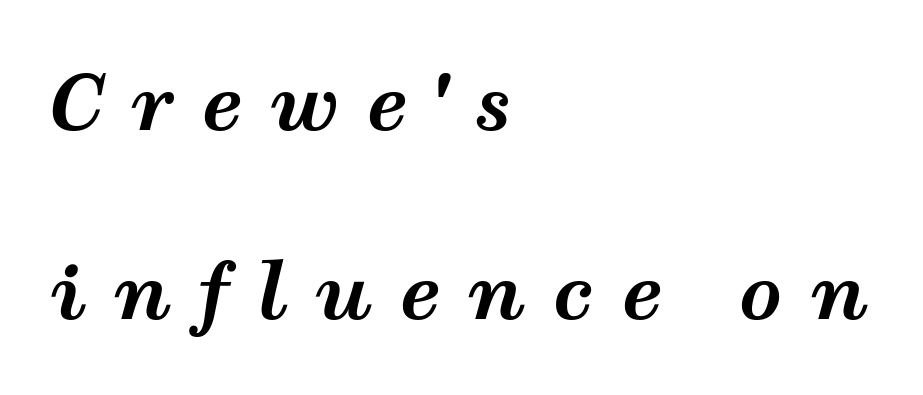
A dark, heavy texture on the line: the type is bold. Has an underline been added? It has not. This sample uses an oblique cut, with every glyph tilted off the vertical. Horizontal alignment here is leftward, the default for most running prose. Inter-character spacing is expanded well beyond the font's built-in metrics. Note the varied advance widths — an 'i' is clearly narrower than an 'm'.
